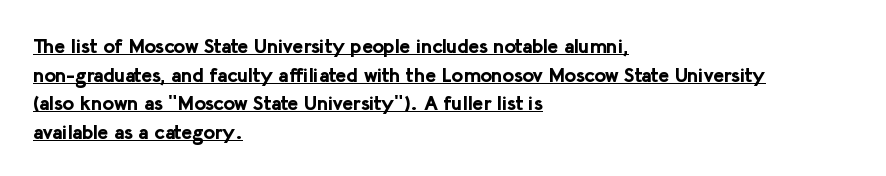
The image shows 20 px bold type, upright; set left-aligned, normal line spacing (1.43x), normal letter spacing, underlined.
